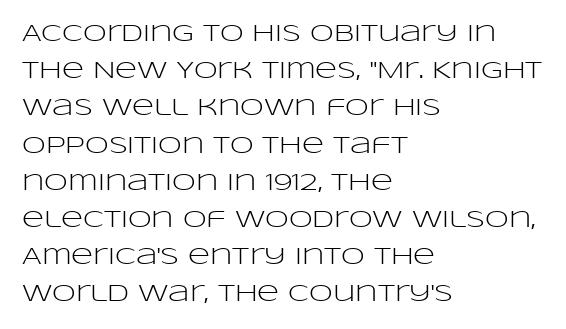
Q: Is the text bold? A: No.
Q: Is the text italic (slanted)? A: No, it is upright.
Q: Is the text underlined? A: No.
Q: How is the paragraph aligned? A: Left-aligned.
Q: Is the spacing between letters normal or unusually wide? A: Normal.
Q: Is the spacing between lines tight, normal or loose? A: Normal.
